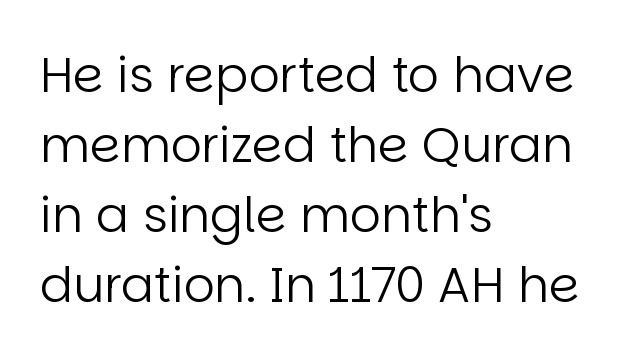
{"serif": "no", "italic": "no", "bold": "no", "weight": "regular", "width": "normal", "stroke_contrast": "low", "x_height": "large", "monospaced": "no", "underline": "no", "align": "left", "line_spacing": "normal", "line_spacing_ratio": 1.43, "letter_spacing": "normal", "letter_spacing_em": 0.0, "glyph_px": 49}
